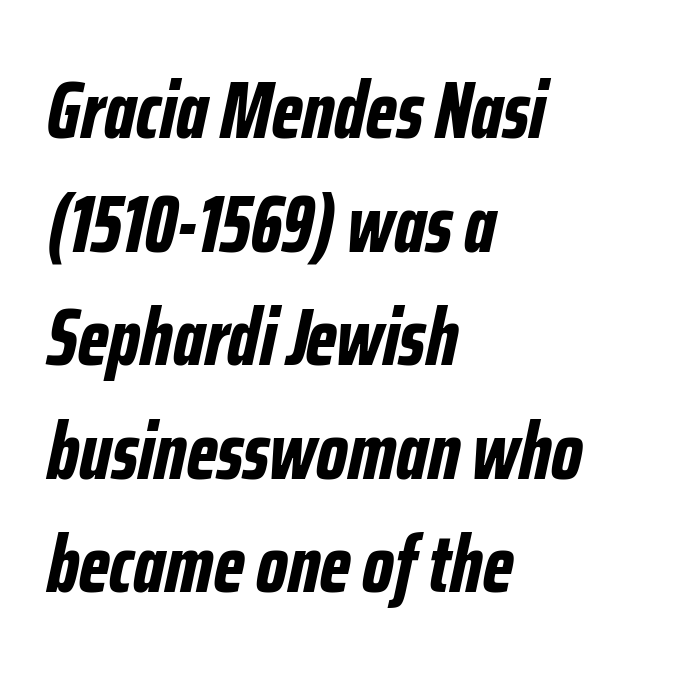
Q: Is the text bold? A: Yes.
Q: Is the text italic (slanted)? A: Yes, it leans right by about 12 degrees.
Q: Is the text underlined? A: No.
Q: How is the paragraph aligned? A: Left-aligned.
Q: Is the spacing between letters normal or unusually wide? A: Normal.
Q: Is the spacing between lines tight, normal or loose? A: Normal.
Q: Width (condensed, normal, or wide)? A: Condensed.
Q: Stroke contrast? A: Low.
Q: x-height? A: Medium.
Q: Monospaced? A: No.
